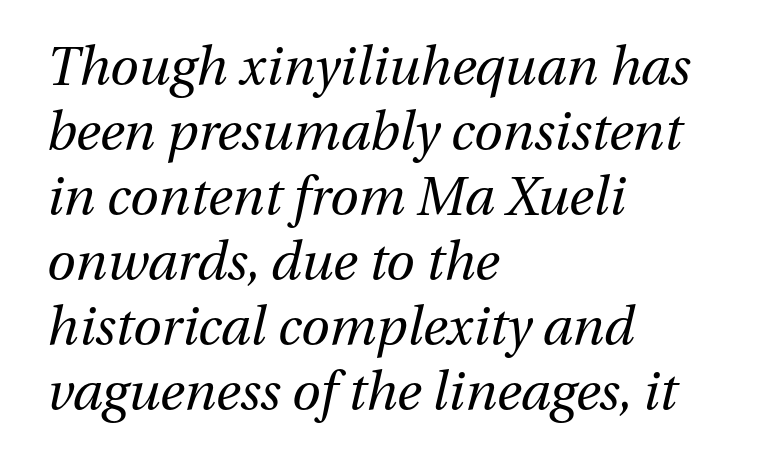
Q: Is the text bold? A: No.
Q: Is the text italic (slanted)? A: Yes, it leans right by about 13 degrees.
Q: Is the text underlined? A: No.
Q: How is the paragraph aligned? A: Left-aligned.
Q: Is the spacing between letters normal or unusually wide? A: Normal.
Q: Is the spacing between lines tight, normal or loose? A: Normal.
Q: Width (condensed, normal, or wide)? A: Normal.
Q: Stroke contrast? A: Medium.
Q: x-height? A: Medium.
Q: Monospaced? A: No.
